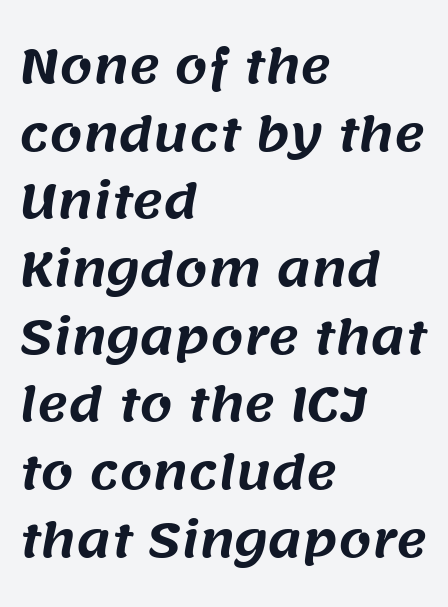
The image shows 47 px sans-serif type; set left-aligned, normal line spacing (1.44x), normal letter spacing, not underlined; medium stroke contrast and a large x-height.
